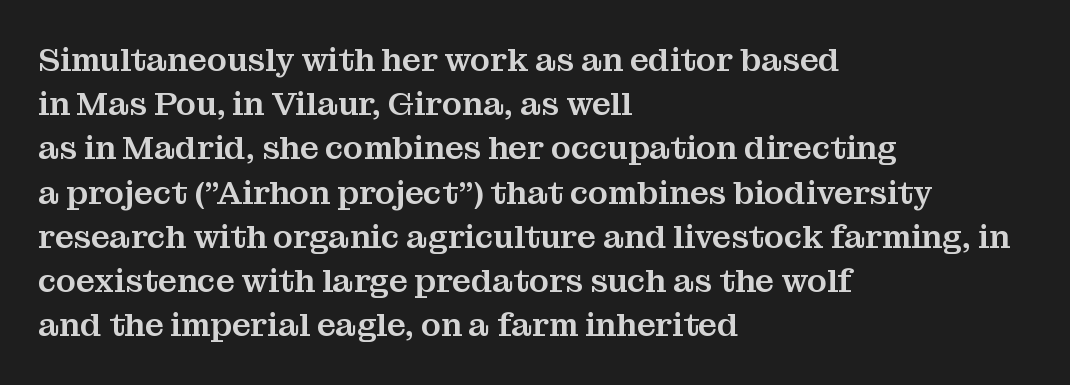
{"serif": "yes", "italic": "no", "width": "normal", "stroke_contrast": "medium", "x_height": "medium", "monospaced": "no", "underline": "no", "align": "left", "line_spacing": "normal", "line_spacing_ratio": 1.34, "letter_spacing": "normal", "letter_spacing_em": 0.0, "glyph_px": 33}
